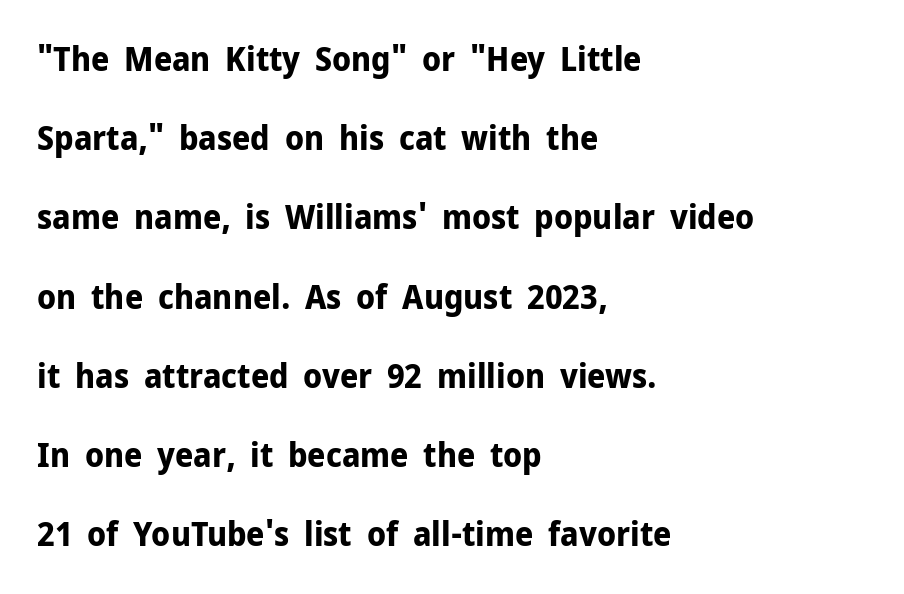
The image shows 33 px bold sans-serif type, upright; set left-aligned, loose line spacing (2.4x), normal letter spacing, not underlined; low stroke contrast and a medium x-height.
